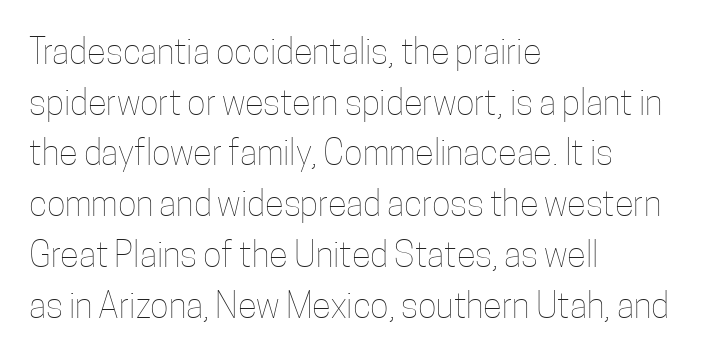
The image shows 35 px thin, condensed type, upright; set left-aligned, normal line spacing (1.45x), normal letter spacing, not underlined; low stroke contrast and a medium x-height.
